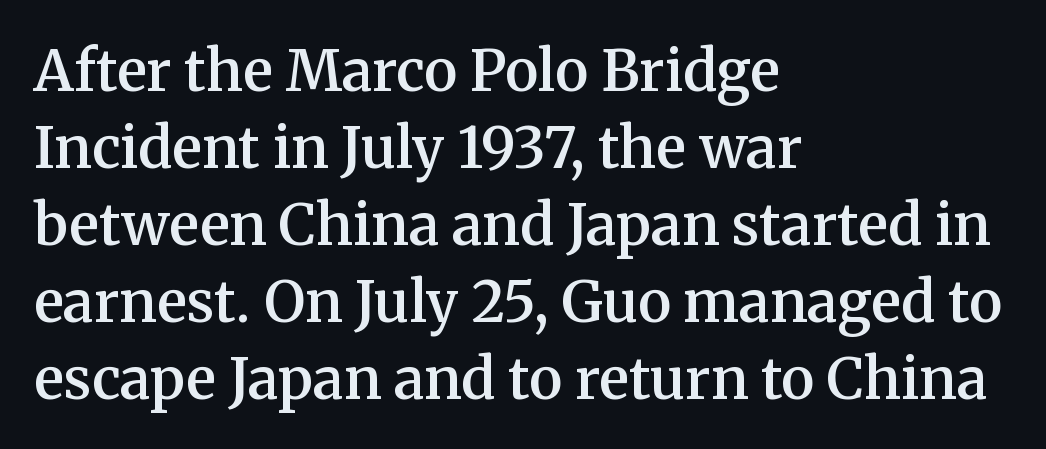
Q: Is the text bold? A: Semi-bold.
Q: Is the text italic (slanted)? A: No, it is upright.
Q: Is the typeface a serif or a sans-serif typeface? A: Serif.
Q: Is the text underlined? A: No.
Q: How is the paragraph aligned? A: Left-aligned.
Q: Is the spacing between letters normal or unusually wide? A: Normal.
Q: Is the spacing between lines tight, normal or loose? A: Normal.
Q: Width (condensed, normal, or wide)? A: Normal.
Q: Stroke contrast? A: Medium.
Q: x-height? A: Medium.
Q: Monospaced? A: No.
